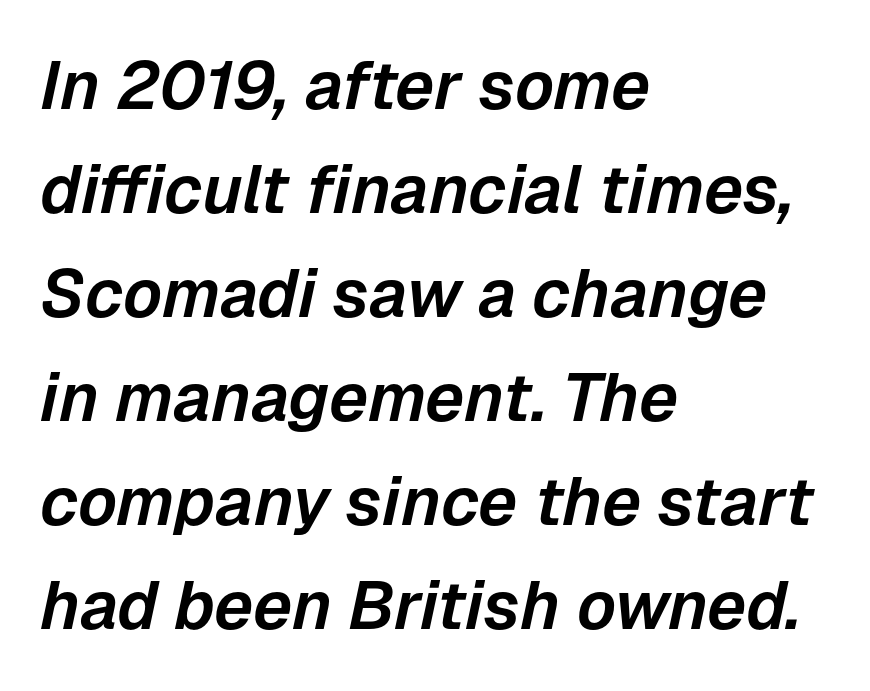
Q: Is the text italic (slanted)? A: Yes, it leans right by about 12 degrees.
Q: Is the text underlined? A: No.
Q: How is the paragraph aligned? A: Left-aligned.
Q: Is the spacing between letters normal or unusually wide? A: Normal.
Q: Is the spacing between lines tight, normal or loose? A: Normal.
Q: Width (condensed, normal, or wide)? A: Normal.
Q: Stroke contrast? A: Low.
Q: x-height? A: Medium.
Q: Monospaced? A: No.
